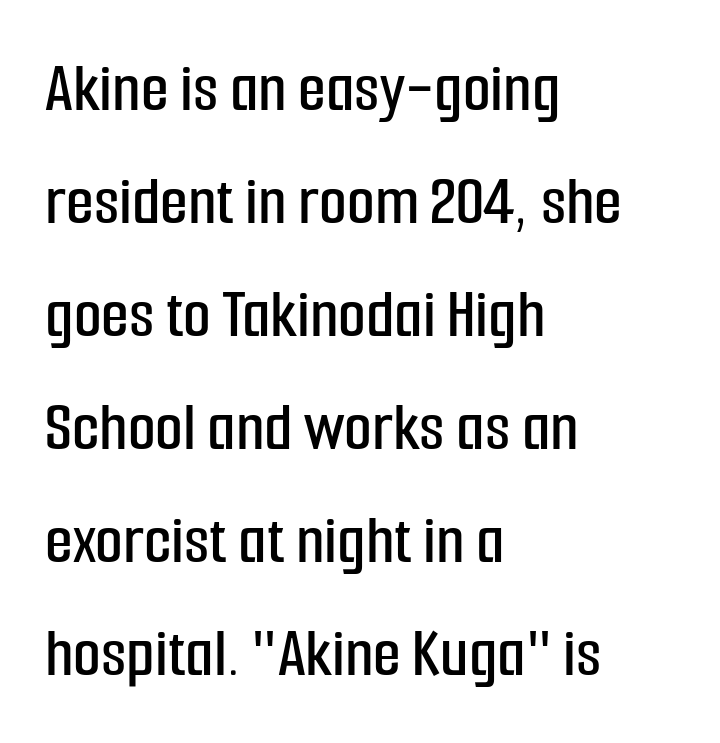
{"serif": "no", "italic": "no", "width": "condensed", "stroke_contrast": "low", "x_height": "medium", "monospaced": "no", "underline": "no", "align": "left", "line_spacing": "normal", "line_spacing_ratio": 1.57, "letter_spacing": "normal", "letter_spacing_em": 0.0, "glyph_px": 72}
